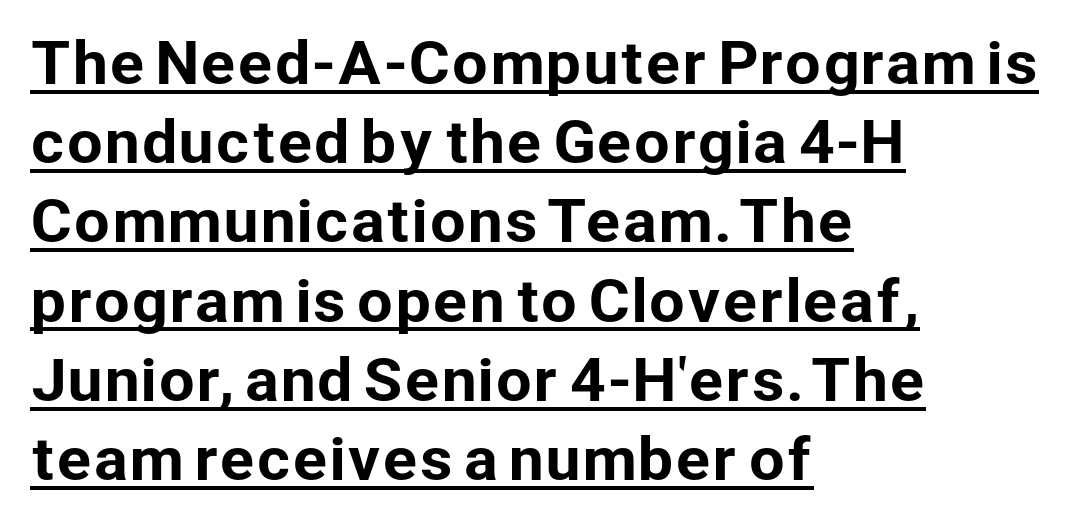
The image shows 57 px sans-serif type, upright; set left-aligned, normal line spacing (1.39x), normal letter spacing, underlined; low stroke contrast and a medium x-height.
